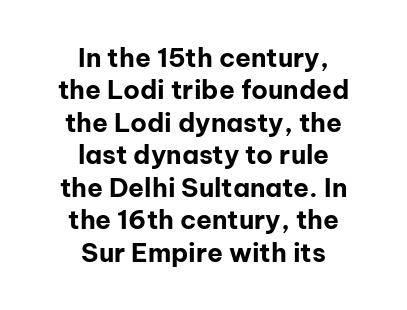
Q: Is the text bold? A: Yes.
Q: Is the text italic (slanted)? A: No, it is upright.
Q: Is the text underlined? A: No.
Q: How is the paragraph aligned? A: Centered.
Q: Is the spacing between letters normal or unusually wide? A: Normal.
Q: Is the spacing between lines tight, normal or loose? A: Normal.
